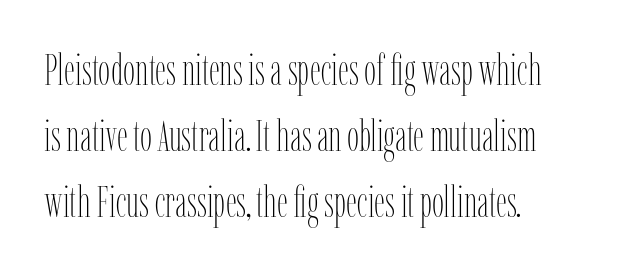
The image shows 43 px thin, condensed type, upright; set left-aligned, normal line spacing (1.54x), normal letter spacing, not underlined; low stroke contrast and a medium x-height.
